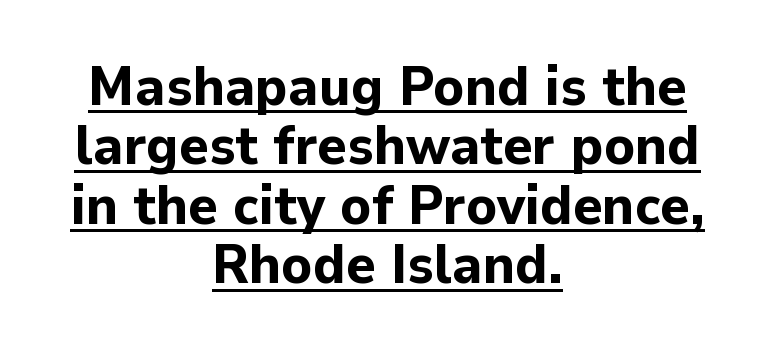
Q: Is the text bold? A: Yes.
Q: Is the text italic (slanted)? A: No, it is upright.
Q: Is the typeface a serif or a sans-serif typeface? A: Sans-serif.
Q: Is the text underlined? A: Yes.
Q: How is the paragraph aligned? A: Centered.
Q: Is the spacing between letters normal or unusually wide? A: Normal.
Q: Is the spacing between lines tight, normal or loose? A: Tight.
Q: Width (condensed, normal, or wide)? A: Normal.
Q: Stroke contrast? A: Low.
Q: x-height? A: Medium.
Q: Monospaced? A: No.
